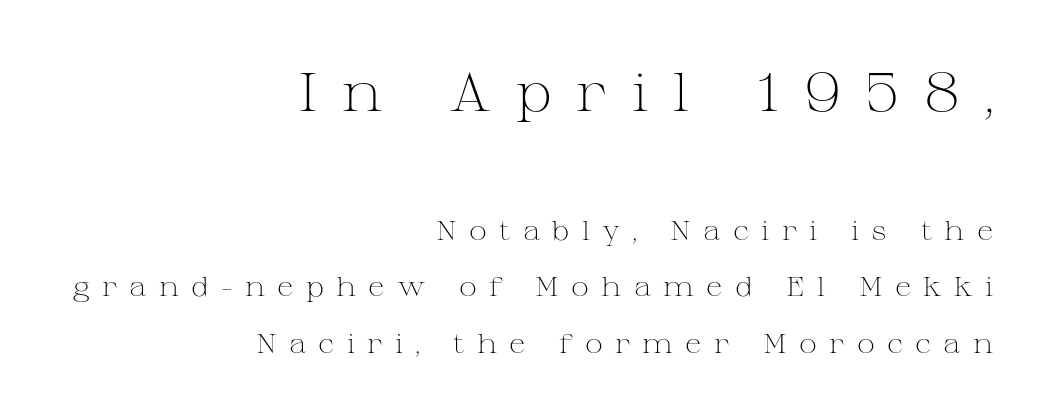
Q: Is the text bold? A: No.
Q: Is the text italic (slanted)? A: No, it is upright.
Q: Is the typeface a serif or a sans-serif typeface? A: Serif.
Q: Is the text underlined? A: No.
Q: How is the paragraph aligned? A: Right-aligned.
Q: Is the spacing between letters normal or unusually wide? A: Unusually wide.
Q: Is the spacing between lines tight, normal or loose? A: Loose.
Q: Which block of text is set in a larger size, the first (top) or the second (bottom)? A: The first (top) one.
Q: Width (condensed, normal, or wide)? A: Wide.
Q: Stroke contrast? A: Medium.
Q: x-height? A: Medium.
Q: Monospaced? A: No.
